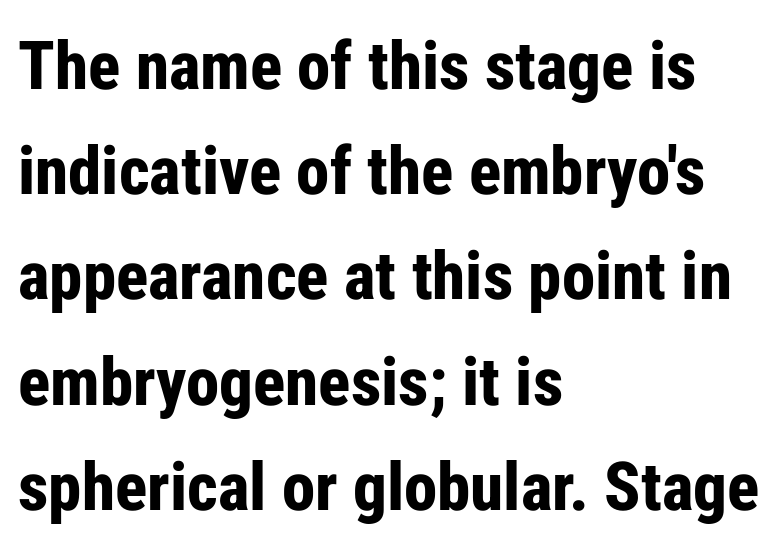
{"serif": "no", "italic": "no", "bold": "yes", "weight": "bold", "width": "condensed", "stroke_contrast": "low", "x_height": "medium", "monospaced": "no", "underline": "no", "align": "left", "line_spacing": "normal", "line_spacing_ratio": 1.57, "letter_spacing": "normal", "letter_spacing_em": 0.0, "glyph_px": 67}
